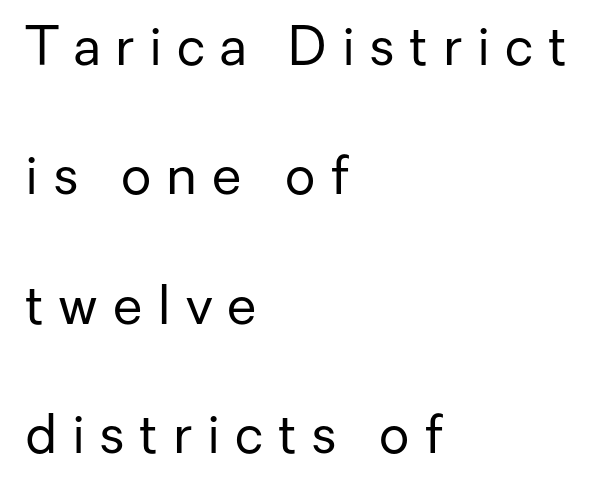
Q: Is the text bold? A: No.
Q: Is the text italic (slanted)? A: No, it is upright.
Q: Is the typeface a serif or a sans-serif typeface? A: Sans-serif.
Q: Is the text underlined? A: No.
Q: How is the paragraph aligned? A: Left-aligned.
Q: Is the spacing between letters normal or unusually wide? A: Unusually wide.
Q: Is the spacing between lines tight, normal or loose? A: Loose.
Q: Width (condensed, normal, or wide)? A: Normal.
Q: Stroke contrast? A: Low.
Q: x-height? A: Medium.
Q: Monospaced? A: No.
